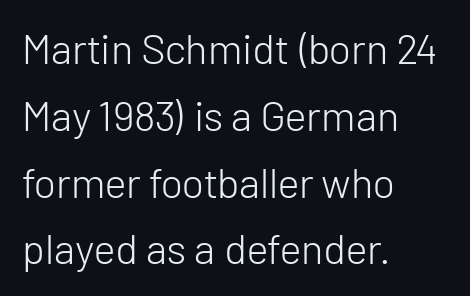
{"serif": "no", "italic": "no", "bold": "no", "weight": "light", "width": "normal", "stroke_contrast": "low", "x_height": "medium", "monospaced": "no", "underline": "no", "align": "left", "line_spacing": "normal", "line_spacing_ratio": 1.59, "letter_spacing": "normal", "letter_spacing_em": 0.0, "glyph_px": 42}
